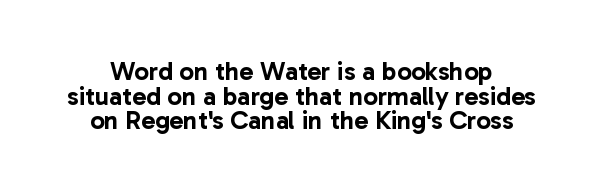
Successive baselines arrive quickly, one right under another. Does the lettering tilt? It doesn't — this is upright. Type without underlining. Nobody touched the tracking dial on this one.
